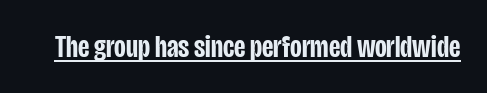
{"serif": "no", "italic": "no", "bold": "semi", "weight": "semibold", "width": "condensed", "stroke_contrast": "low", "x_height": "large", "monospaced": "no", "underline": "yes", "letter_spacing": "normal", "letter_spacing_em": 0.0, "glyph_px": 32}
